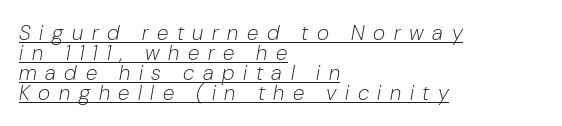
Alignment: flush left. Honestly, the rows look squashed on top of each other. Stems here are at most as thick as an everyday book face. The face used here is rendered with a markedly widened letterfit. Somebody hit Ctrl+U on this one — the words are underlined. The letters are slanted; this is an italic face.
